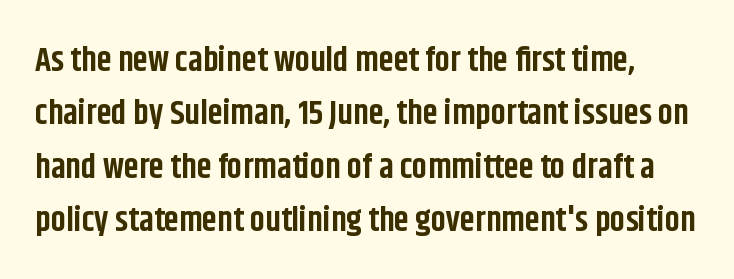
Q: Is the text bold? A: Yes.
Q: Is the text italic (slanted)? A: No, it is upright.
Q: Is the typeface a serif or a sans-serif typeface? A: Sans-serif.
Q: Is the text underlined? A: No.
Q: Is the spacing between letters normal or unusually wide? A: Normal.
Q: Is the spacing between lines tight, normal or loose? A: Normal.
Q: Width (condensed, normal, or wide)? A: Condensed.
Q: Stroke contrast? A: Low.
Q: x-height? A: Large.
Q: Monospaced? A: No.
